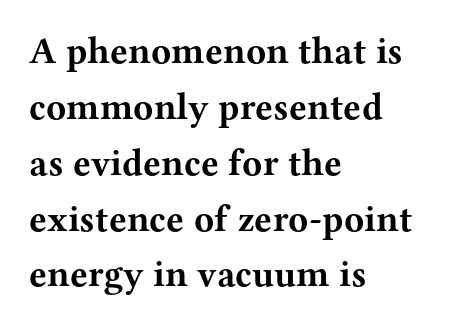
The image shows 37 px bold, wide serif type, upright; set left-aligned, normal line spacing (1.51x), normal letter spacing, not underlined; medium stroke contrast and a medium x-height.
